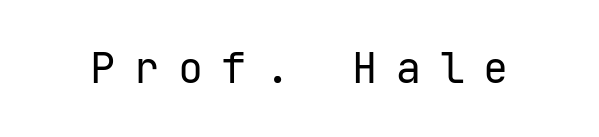
The image shows 42 px regular-weight sans-serif type, upright, monospaced; set unusually wide letter spacing (+0.44 em), not underlined; low stroke contrast and a medium x-height.
